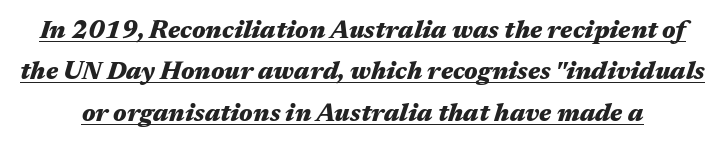
{"italic": "yes", "lean": "right", "slant_degrees": 17, "bold": "yes", "underline": "yes", "line_spacing": "normal", "line_spacing_ratio": 1.66, "letter_spacing": "normal", "letter_spacing_em": 0.0, "glyph_px": 25}
